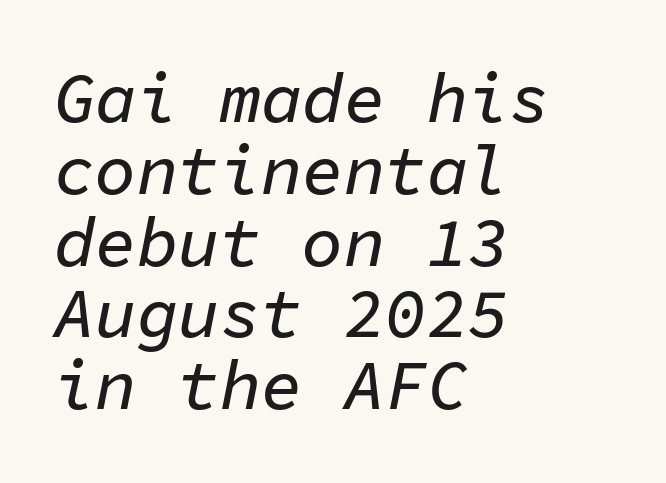
{"italic": "yes", "lean": "right", "slant_degrees": 11, "width": "normal", "stroke_contrast": "low", "x_height": "medium", "monospaced": "yes", "underline": "no", "align": "left", "line_spacing": "tight", "line_spacing_ratio": 1.04, "letter_spacing": "normal", "letter_spacing_em": 0.0, "glyph_px": 69}
